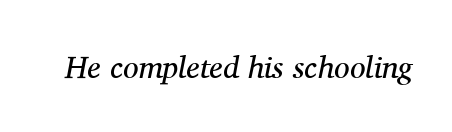
{"serif": "yes", "italic": "yes", "lean": "right", "slant_degrees": 11, "bold": "no", "weight": "regular", "width": "normal", "stroke_contrast": "medium", "x_height": "medium", "monospaced": "no", "underline": "no", "letter_spacing": "normal", "letter_spacing_em": 0.0, "glyph_px": 31}
